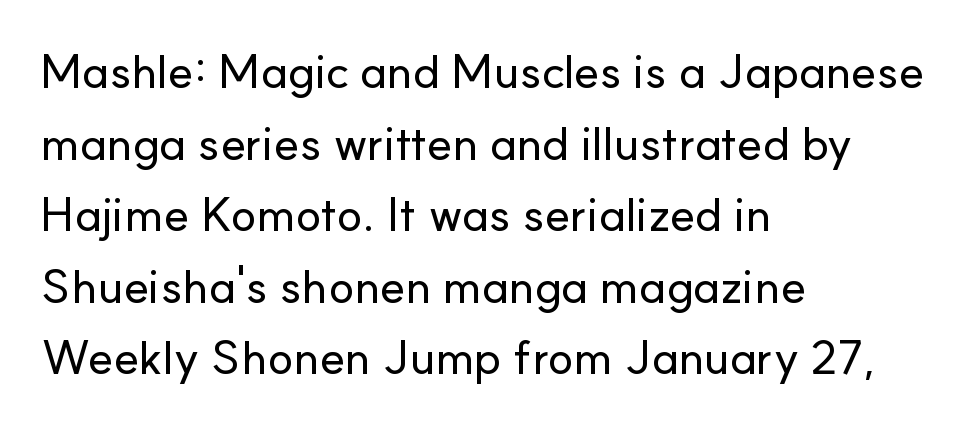
Q: Is the text italic (slanted)? A: No, it is upright.
Q: Is the typeface a serif or a sans-serif typeface? A: Sans-serif.
Q: Is the text underlined? A: No.
Q: How is the paragraph aligned? A: Left-aligned.
Q: Is the spacing between letters normal or unusually wide? A: Normal.
Q: Is the spacing between lines tight, normal or loose? A: Normal.
Q: Width (condensed, normal, or wide)? A: Normal.
Q: Stroke contrast? A: Low.
Q: x-height? A: Small.
Q: Monospaced? A: No.
